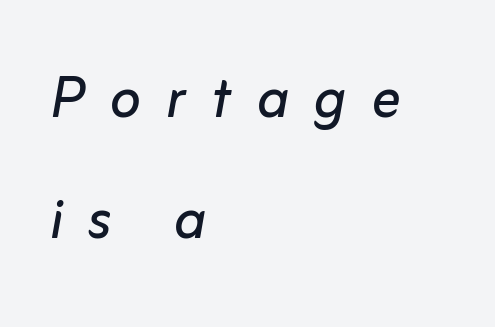
These lines are rendered in a variable-pitch font. A student would call this left alignment; a typographer would say flush left, rag right. Normally led — the rows are evenly, conventionally spaced. No heavy texture on the line: the type isn't bold. Quick note: underline off. The specimen reads as italic at a glance.
